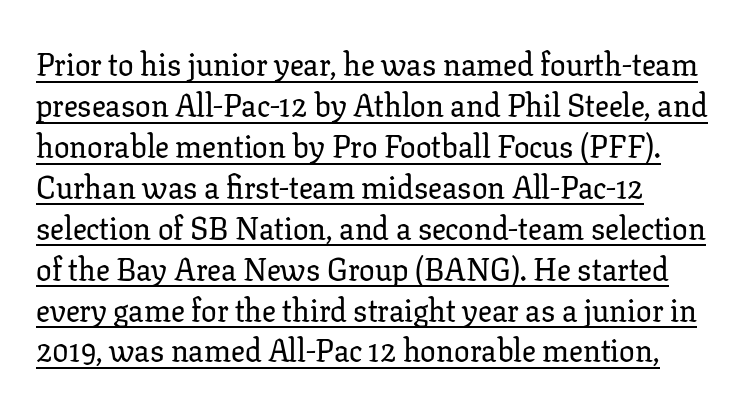
One glance says typical: line gaps are just what's usual. If you drew a ruler down the left edge, every line would touch it. The rendering uses the underline text-decoration. Default kerning and tracking; the words read as compact shapes. This sample uses a serif face.
